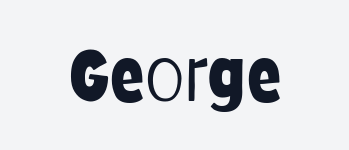
The image shows 72 px light, condensed sans-serif type, upright; set centered, normal letter spacing, not underlined; low stroke contrast and a large x-height.
